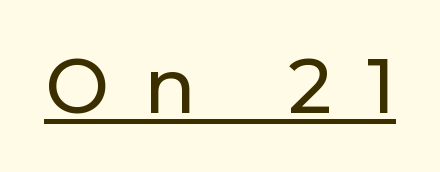
The image shows 76 px sans-serif type, upright; set unusually wide letter spacing (+0.47 em), underlined; low stroke contrast and a medium x-height.
